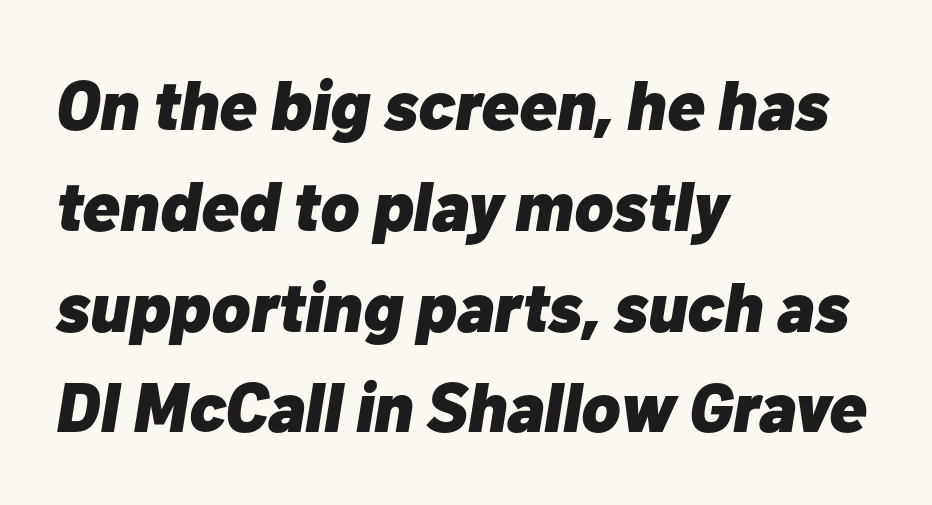
Rendered with sloped, italic letterforms. Beneath every word, the page is bare. Where is the straight margin? On the left. Vertical spacing — default. The type is set solid horizontally, with unmodified tracking. Strong, thick strokes mark this as bold type.
